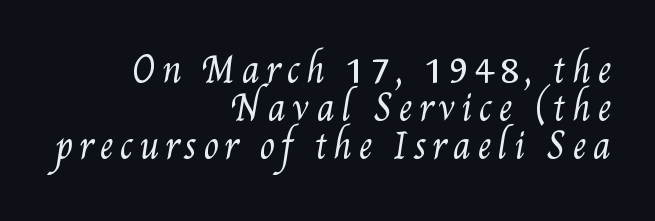
The image shows 35 px regular-weight, condensed type; set right-aligned, tight line spacing (1.09x), not underlined; medium stroke contrast and a small x-height.
